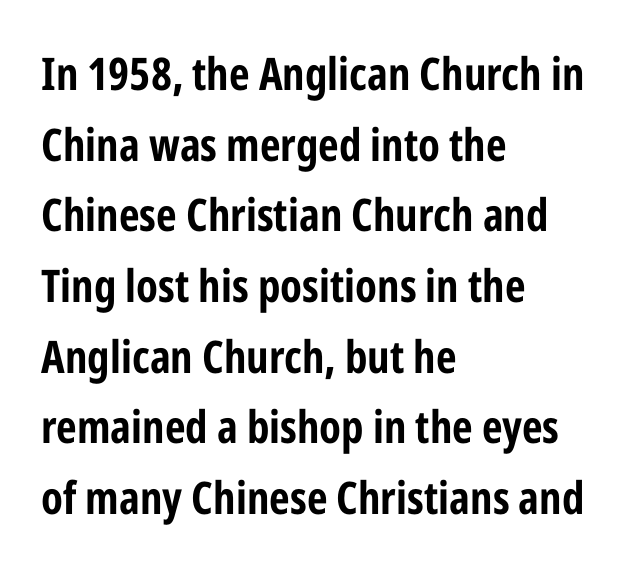
Each line starts at the same left margin while the right side varies. Each letter keeps its own natural width here, so spacing adapts to shape. Does extra space separate the letters? No, they use regular spacing. The rows are spaced the way most documents space them. Every character sits straight up, as roman type does. The foot of each line stays bare and open.
